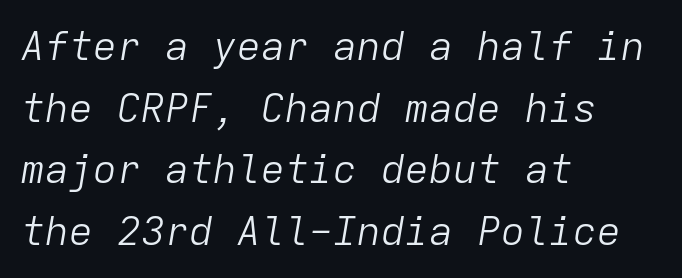
The image shows 40 px light type, italic (leaning right), monospaced; set left-aligned, normal line spacing (1.54x), normal letter spacing, not underlined; low stroke contrast and a medium x-height.
